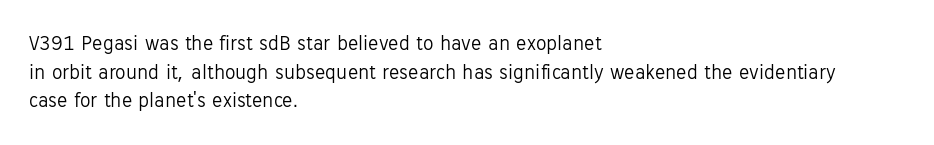
Line beginnings align vertically; line endings do not. Whoever set this chose a conventional vertical rhythm. Stroke mass is kept to a normal reading level or below. Nobody touched the tracking dial on this one.
